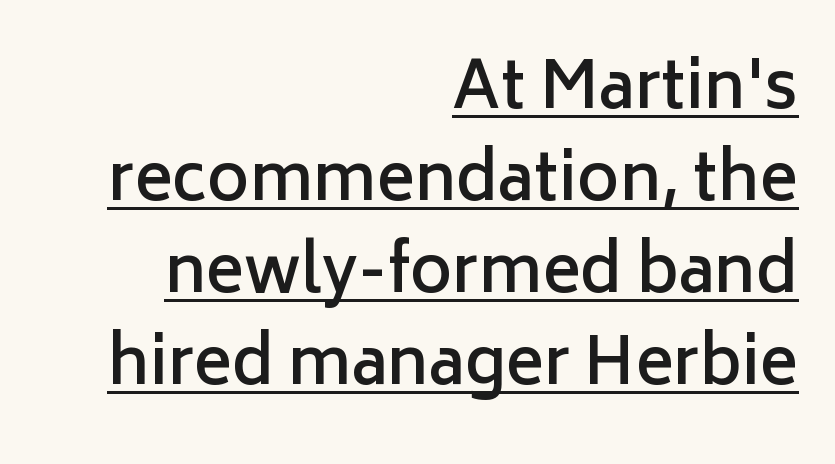
This sample uses plain, unmodified letter spacing. The typography opts for an upright posture over an oblique one. These words are printed semibold, heavier than regular yet not bold. Leading: standard. All the whitespace from short lines collects on the left. The face used here is a sans, in the tradition of grotesques and geometrics.
